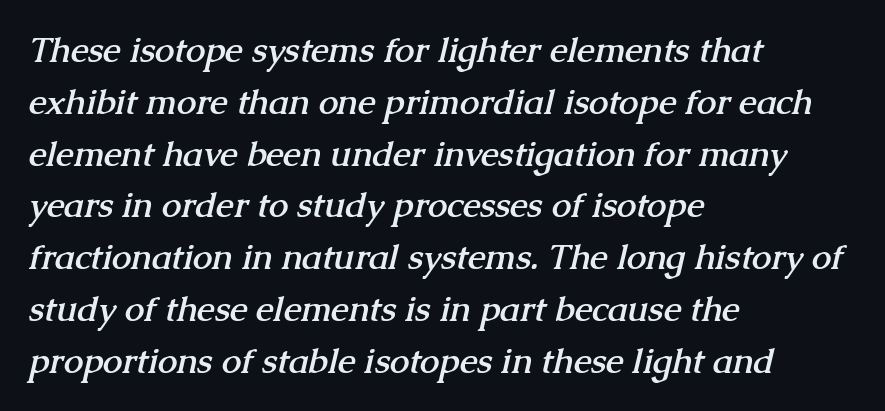
{"serif": "yes", "bold": "yes", "weight": "semibold", "width": "normal", "stroke_contrast": "medium", "x_height": "medium", "monospaced": "no", "underline": "no", "align": "left", "line_spacing": "normal", "line_spacing_ratio": 1.48, "letter_spacing": "normal", "letter_spacing_em": 0.0, "glyph_px": 35}
